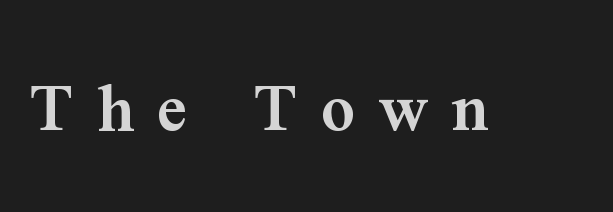
Decoration check: the copy has no underline. Posture: vertical. A somewhat darkened texture: the type is semibold rather than bold. Is this a fixed-width face? No — the glyphs have proportional, varying widths. The passage shown has open, widely tracked lettering throughout. This rendering employs a face with finishing strokes, i.e., a serif.
